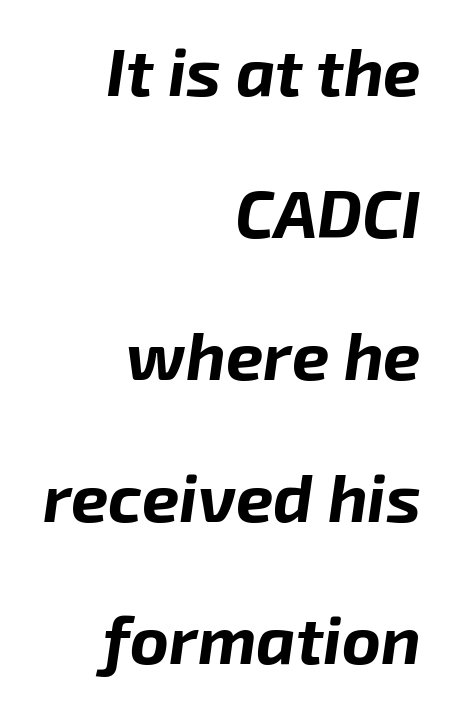
The image shows 67 px bold type, italic (leaning right); set right-aligned, loose line spacing (2.12x), normal letter spacing, not underlined; low stroke contrast and a medium x-height.
